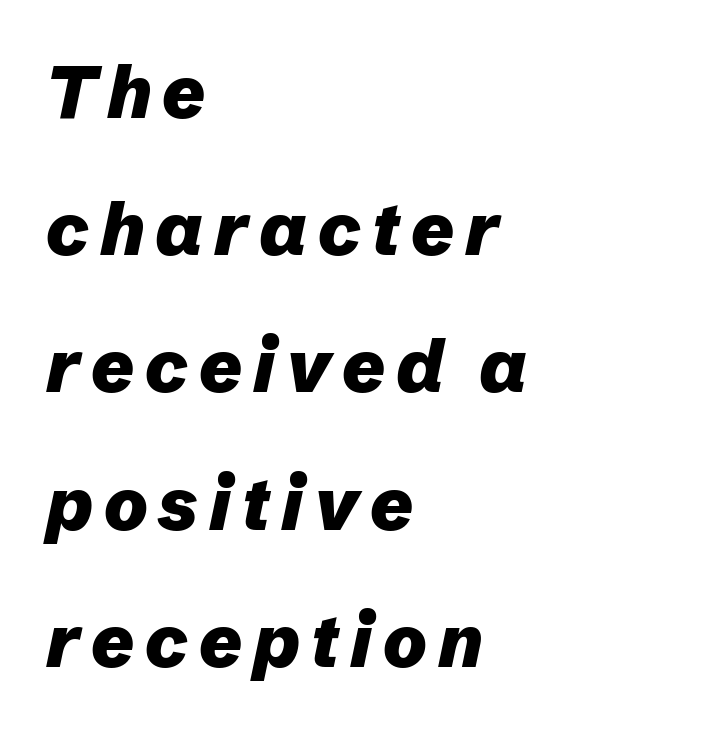
The image shows 73 px heavy type, italic (leaning right); set left-aligned, line spacing 1.88x, not underlined; low stroke contrast and a medium x-height.
